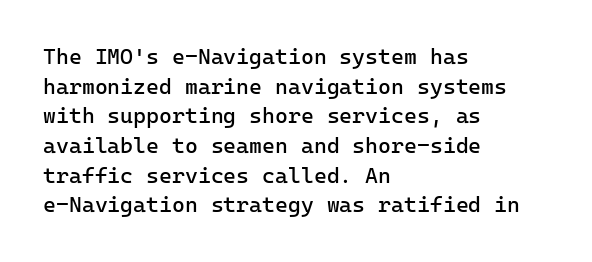
Q: Is the text bold? A: No.
Q: Is the text italic (slanted)? A: No, it is upright.
Q: Is the text underlined? A: No.
Q: How is the paragraph aligned? A: Left-aligned.
Q: Is the spacing between letters normal or unusually wide? A: Normal.
Q: Is the spacing between lines tight, normal or loose? A: Normal.
